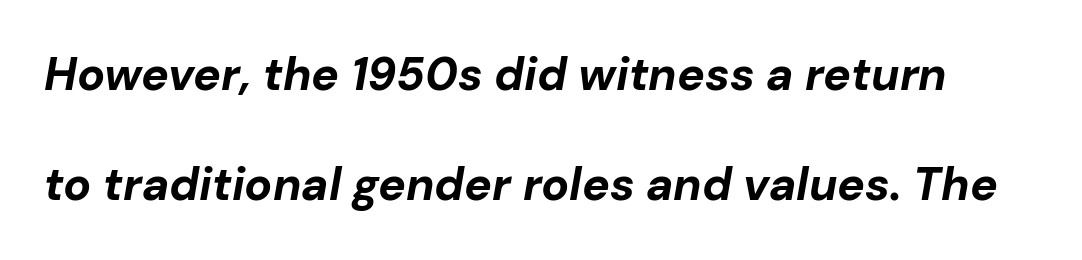
{"italic": "yes", "lean": "right", "slant_degrees": 10, "bold": "yes", "weight": "bold", "width": "normal", "stroke_contrast": "low", "x_height": "medium", "monospaced": "no", "underline": "no", "line_spacing": "loose", "line_spacing_ratio": 2.4, "letter_spacing": "normal", "letter_spacing_em": 0.0, "glyph_px": 46}
